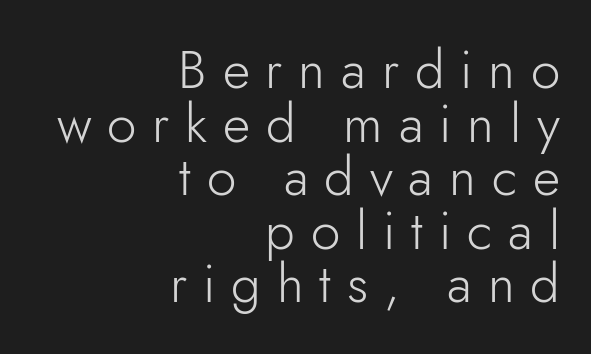
Inter-character spacing is expanded well beyond the font's built-in metrics. Letters rest on an invisible, unmarked baseline. The characters are drawn with everyday or finer stroke widths. This sample uses an upright cut, with every glyph sitting square on the baseline. Regarding serifs, this sample does without them. A typesetter would call this proportional, since set widths differ per character.
